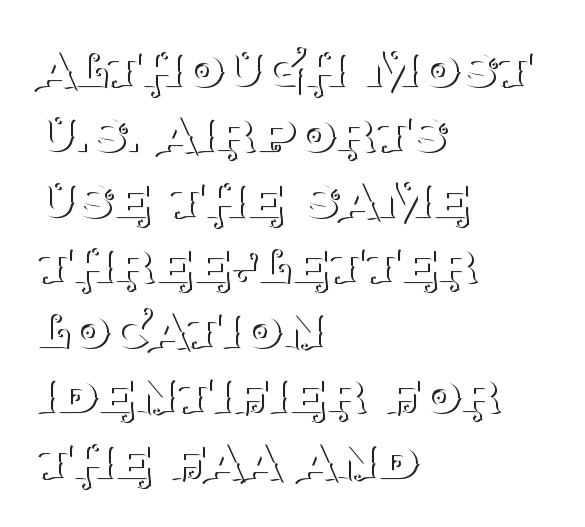
Q: Is the text bold? A: No.
Q: Is the text italic (slanted)? A: No, it is upright.
Q: Is the typeface a serif or a sans-serif typeface? A: Serif.
Q: Is the text underlined? A: No.
Q: How is the paragraph aligned? A: Left-aligned.
Q: Is the spacing between letters normal or unusually wide? A: Normal.
Q: Is the spacing between lines tight, normal or loose? A: Tight.
Q: Width (condensed, normal, or wide)? A: Normal.
Q: Stroke contrast? A: Medium.
Q: x-height? A: Large.
Q: Monospaced? A: No.
